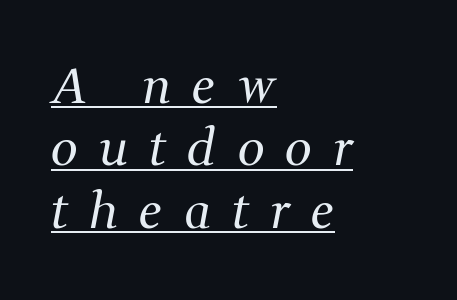
{"serif": "yes", "italic": "yes", "lean": "right", "slant_degrees": 11, "bold": "no", "weight": "regular", "width": "normal", "stroke_contrast": "medium", "x_height": "medium", "monospaced": "no", "underline": "yes", "align": "left", "line_spacing": "normal", "line_spacing_ratio": 1.3, "letter_spacing": "wide", "letter_spacing_em": 0.45, "glyph_px": 48}
